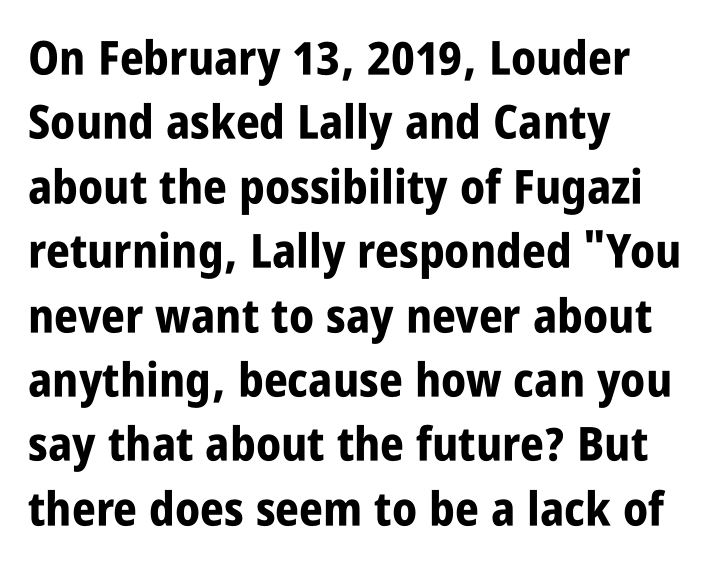
{"serif": "no", "italic": "no", "bold": "yes", "weight": "bold", "width": "condensed", "stroke_contrast": "low", "x_height": "large", "monospaced": "no", "underline": "no", "align": "left", "line_spacing": "normal", "line_spacing_ratio": 1.37, "letter_spacing": "normal", "letter_spacing_em": 0.0, "glyph_px": 47}
